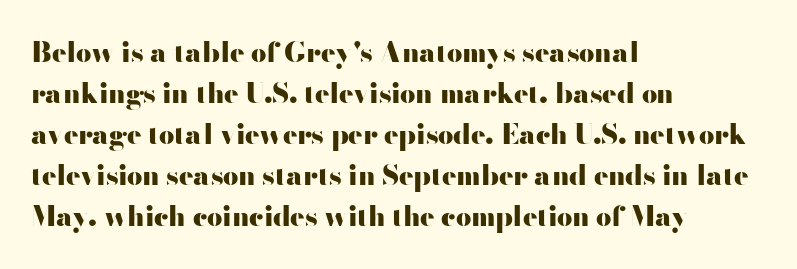
Line beginnings align vertically; line endings do not. Between one letter and the next there's only the usual sliver of space. Notice how descenders clear the ascenders below comfortably — that's standard leading. Does the lettering tilt? It doesn't — this is upright. Letters rest on an invisible, unmarked baseline.
